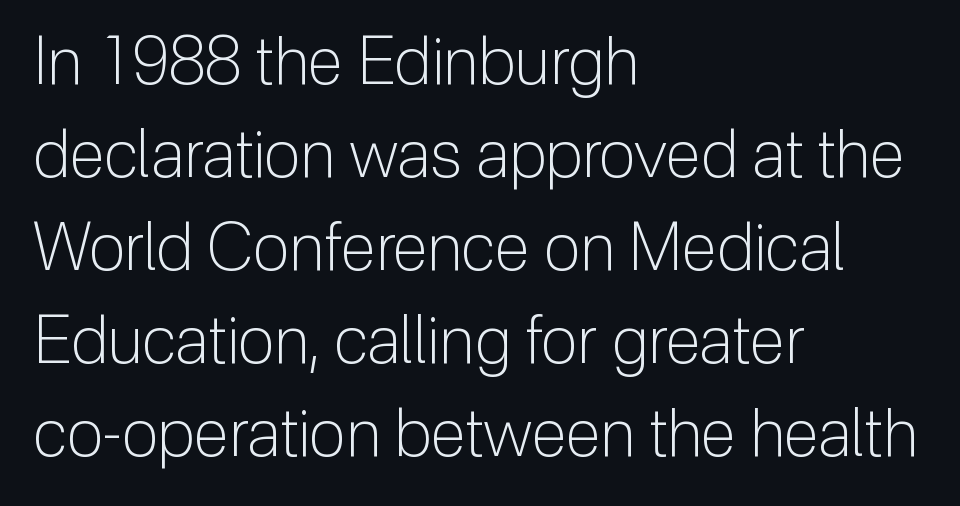
Q: Is the text bold? A: No.
Q: Is the text italic (slanted)? A: No, it is upright.
Q: Is the typeface a serif or a sans-serif typeface? A: Sans-serif.
Q: Is the text underlined? A: No.
Q: How is the paragraph aligned? A: Left-aligned.
Q: Is the spacing between letters normal or unusually wide? A: Normal.
Q: Is the spacing between lines tight, normal or loose? A: Normal.
Q: Width (condensed, normal, or wide)? A: Normal.
Q: Stroke contrast? A: Low.
Q: x-height? A: Medium.
Q: Monospaced? A: No.
